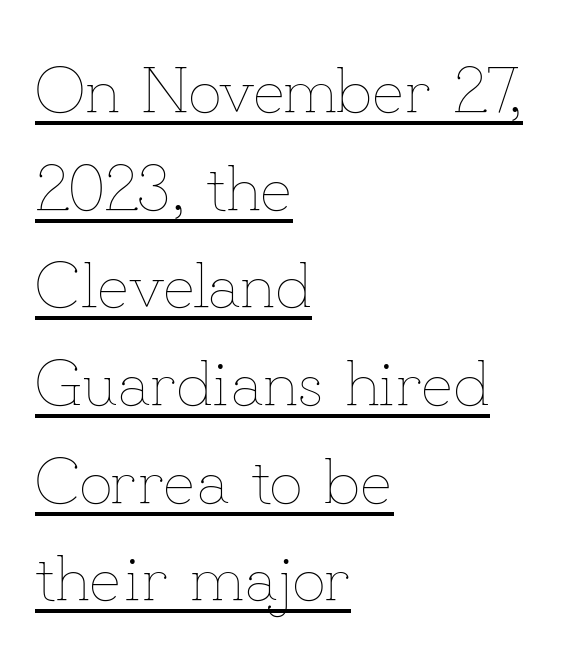
The image shows 66 px thin type, upright; set left-aligned, normal line spacing (1.48x), normal letter spacing, underlined; low stroke contrast and a small x-height.
